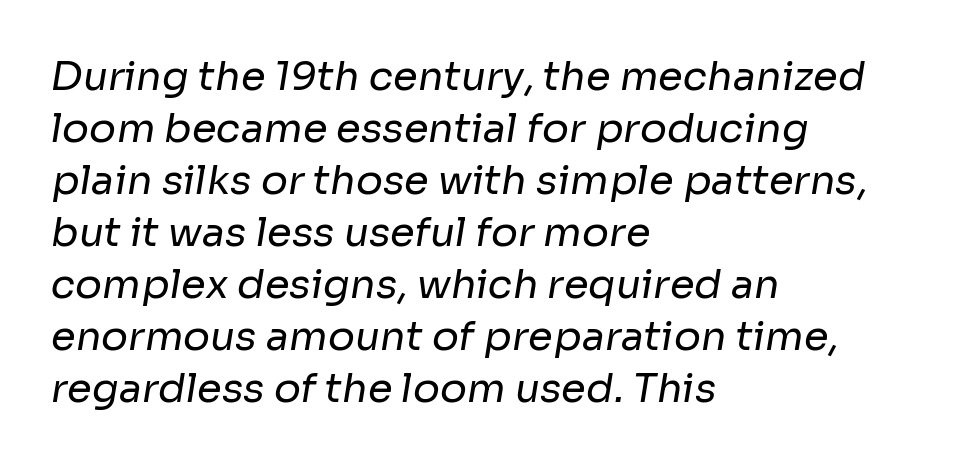
Q: Is the text bold? A: No.
Q: Is the typeface a serif or a sans-serif typeface? A: Sans-serif.
Q: Is the text underlined? A: No.
Q: How is the paragraph aligned? A: Left-aligned.
Q: Is the spacing between letters normal or unusually wide? A: Normal.
Q: Is the spacing between lines tight, normal or loose? A: Normal.
Q: Width (condensed, normal, or wide)? A: Normal.
Q: Stroke contrast? A: Low.
Q: x-height? A: Medium.
Q: Monospaced? A: No.
